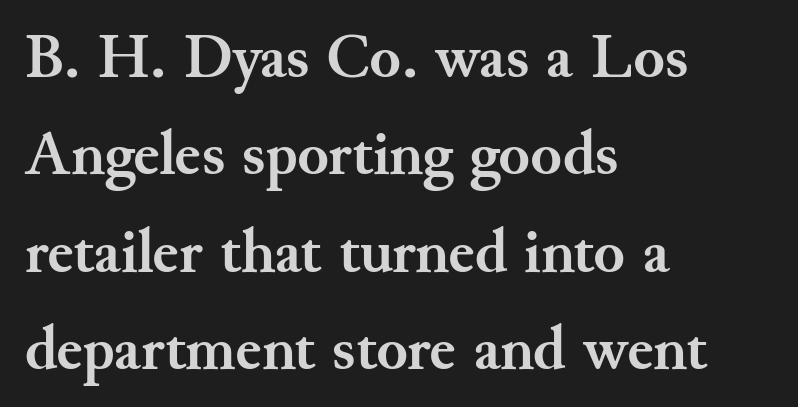
{"serif": "yes", "italic": "no", "bold": "yes", "weight": "semibold", "width": "normal", "stroke_contrast": "medium", "x_height": "small", "monospaced": "no", "underline": "no", "align": "left", "line_spacing": "normal", "line_spacing_ratio": 1.52, "letter_spacing": "normal", "letter_spacing_em": 0.0, "glyph_px": 64}
